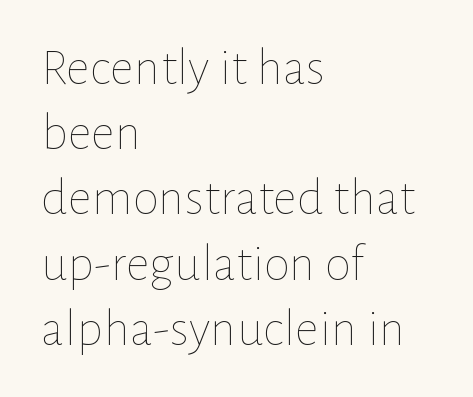
{"italic": "no", "bold": "no", "weight": "thin", "width": "normal", "stroke_contrast": "low", "x_height": "medium", "monospaced": "no", "underline": "no", "align": "left", "line_spacing_ratio": 1.23, "letter_spacing": "normal", "letter_spacing_em": 0.0, "glyph_px": 53}
